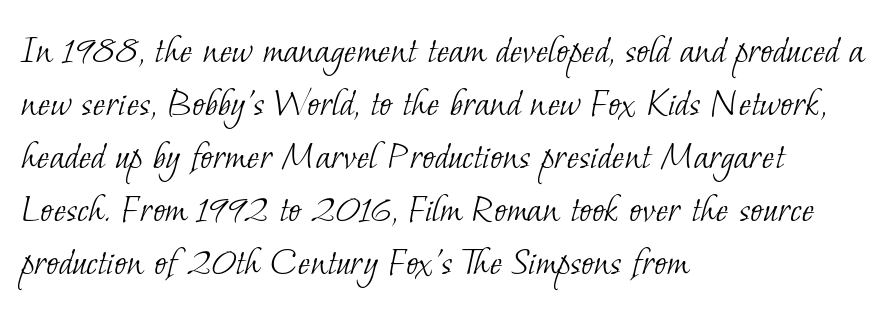
Q: Is the text bold? A: No.
Q: Is the typeface a serif or a sans-serif typeface? A: Serif.
Q: Is the text underlined? A: No.
Q: How is the paragraph aligned? A: Left-aligned.
Q: Is the spacing between letters normal or unusually wide? A: Normal.
Q: Is the spacing between lines tight, normal or loose? A: Normal.
Q: Width (condensed, normal, or wide)? A: Normal.
Q: Stroke contrast? A: Low.
Q: x-height? A: Small.
Q: Monospaced? A: No.
